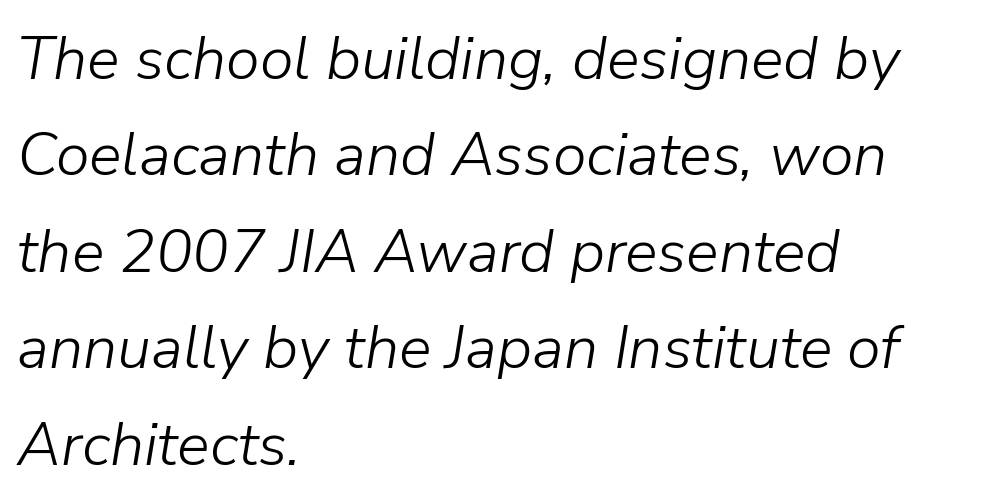
Q: Is the text bold? A: No.
Q: Is the text italic (slanted)? A: Yes, it leans right by about 9 degrees.
Q: Is the text underlined? A: No.
Q: How is the paragraph aligned? A: Left-aligned.
Q: Is the spacing between letters normal or unusually wide? A: Normal.
Q: Is the spacing between lines tight, normal or loose? A: Normal.
Q: Width (condensed, normal, or wide)? A: Normal.
Q: Stroke contrast? A: Low.
Q: x-height? A: Medium.
Q: Monospaced? A: No.
